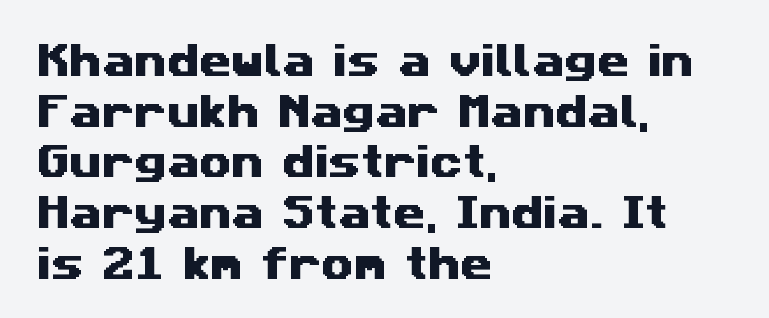
Q: Is the typeface a serif or a sans-serif typeface? A: Sans-serif.
Q: Is the text underlined? A: No.
Q: How is the paragraph aligned? A: Left-aligned.
Q: Is the spacing between letters normal or unusually wide? A: Normal.
Q: Is the spacing between lines tight, normal or loose? A: Normal.
Q: Width (condensed, normal, or wide)? A: Wide.
Q: Stroke contrast? A: Medium.
Q: x-height? A: Medium.
Q: Monospaced? A: No.
